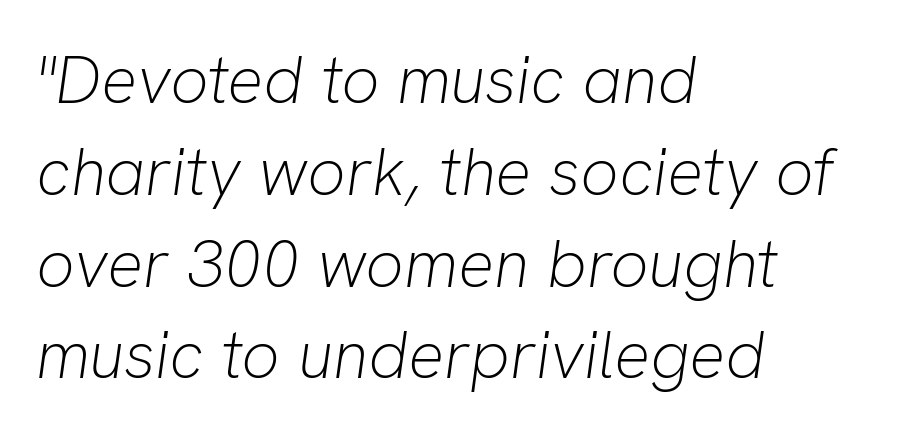
{"italic": "yes", "lean": "right", "slant_degrees": 8, "bold": "no", "weight": "light", "width": "normal", "stroke_contrast": "low", "x_height": "medium", "monospaced": "no", "underline": "no", "align": "left", "line_spacing": "normal", "line_spacing_ratio": 1.37, "letter_spacing": "normal", "letter_spacing_em": 0.0, "glyph_px": 67}
